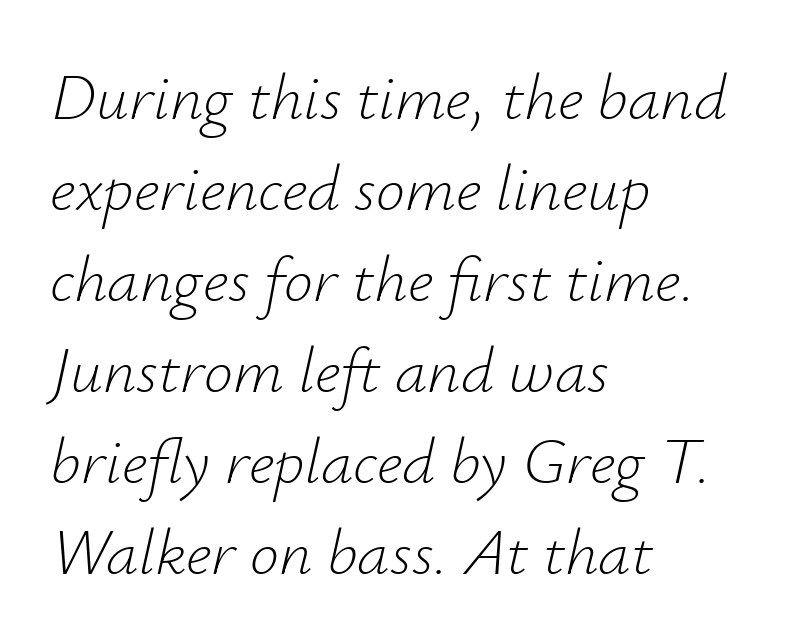
Compared with ordinary roman type, these characters are visibly tilted. This sample keeps an unexceptional amount of space between lines. Caption: multi-line text, flush left, ragged right. Stroke mass is kept to a normal reading level or below. The letters advance in unequal steps, a hallmark of proportional type.
